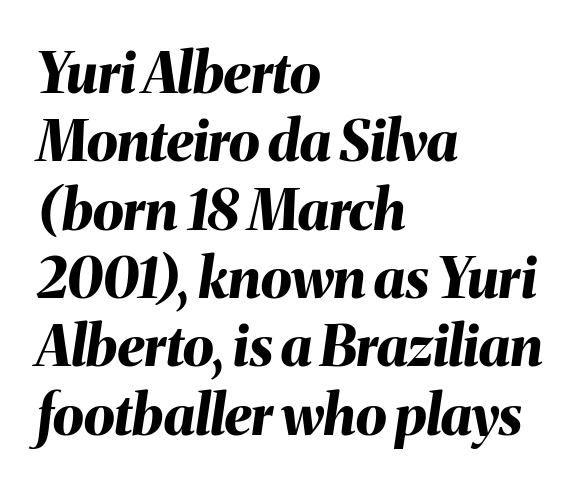
Q: Is the text bold? A: Yes.
Q: Is the text italic (slanted)? A: Yes, it leans right by about 8 degrees.
Q: Is the text underlined? A: No.
Q: How is the paragraph aligned? A: Left-aligned.
Q: Is the spacing between letters normal or unusually wide? A: Normal.
Q: Width (condensed, normal, or wide)? A: Normal.
Q: Stroke contrast? A: Medium.
Q: x-height? A: Medium.
Q: Monospaced? A: No.
